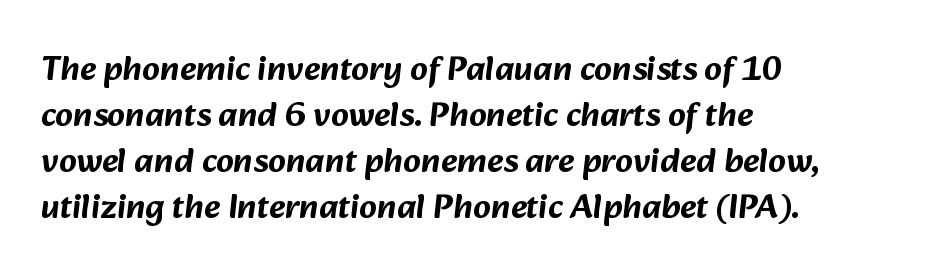
{"serif": "no", "width": "normal", "stroke_contrast": "low", "x_height": "medium", "monospaced": "no", "underline": "no", "align": "left", "line_spacing": "normal", "line_spacing_ratio": 1.31, "letter_spacing": "normal", "letter_spacing_em": 0.0, "glyph_px": 35}
